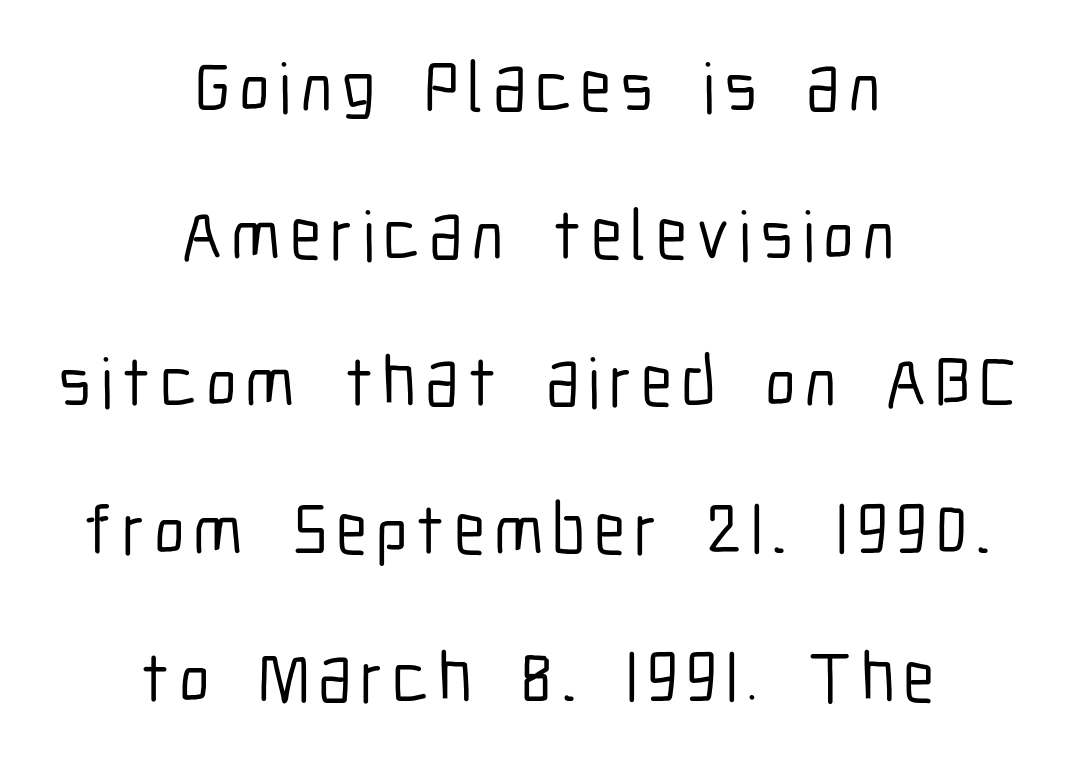
{"serif": "no", "italic": "no", "width": "condensed", "stroke_contrast": "low", "x_height": "medium", "monospaced": "no", "underline": "no", "align": "center", "line_spacing": "loose", "line_spacing_ratio": 2.08, "glyph_px": 71}
